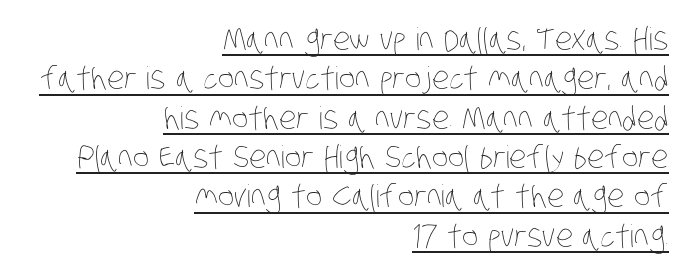
{"bold": "no", "weight": "thin", "width": "condensed", "stroke_contrast": "low", "x_height": "large", "monospaced": "no", "underline": "yes", "align": "right", "line_spacing": "normal", "line_spacing_ratio": 1.27, "letter_spacing": "normal", "letter_spacing_em": 0.0, "glyph_px": 31}
